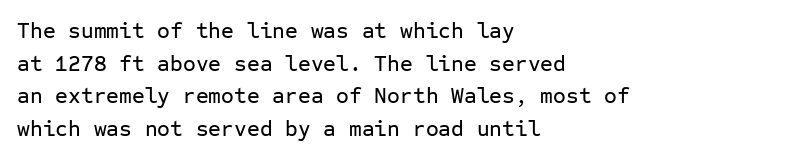
{"italic": "no", "underline": "no", "align": "left", "line_spacing": "normal", "line_spacing_ratio": 1.48, "letter_spacing": "normal", "letter_spacing_em": 0.0, "glyph_px": 22}
